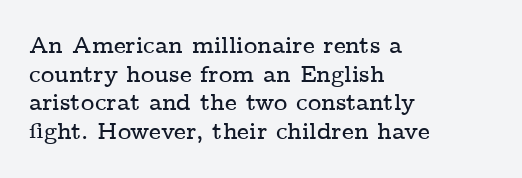
Each line starts at the same left margin while the right side varies. This sample uses plain, unmodified letter spacing. Only glyphs here, with clear space below each row. The letters stand upright; this is a roman face.
